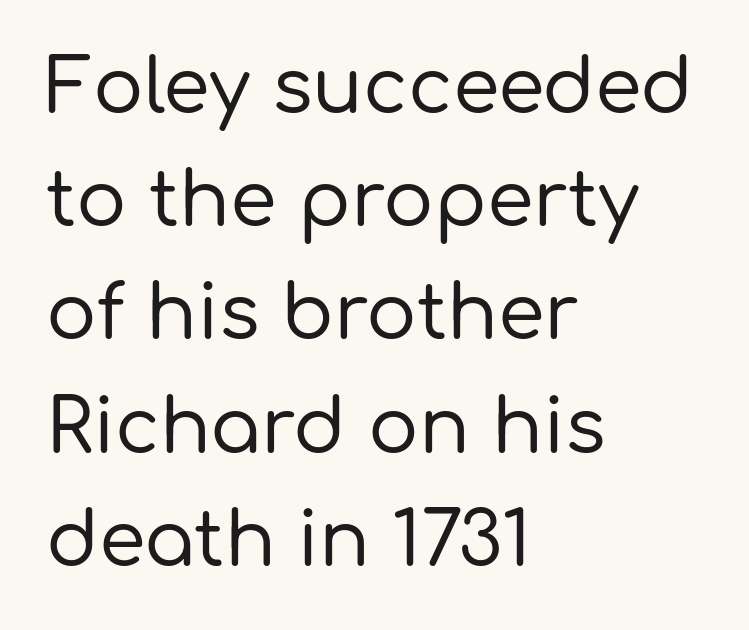
{"serif": "no", "italic": "no", "width": "normal", "stroke_contrast": "low", "x_height": "medium", "monospaced": "no", "underline": "no", "align": "left", "line_spacing": "normal", "line_spacing_ratio": 1.51, "letter_spacing": "normal", "letter_spacing_em": 0.0, "glyph_px": 75}
